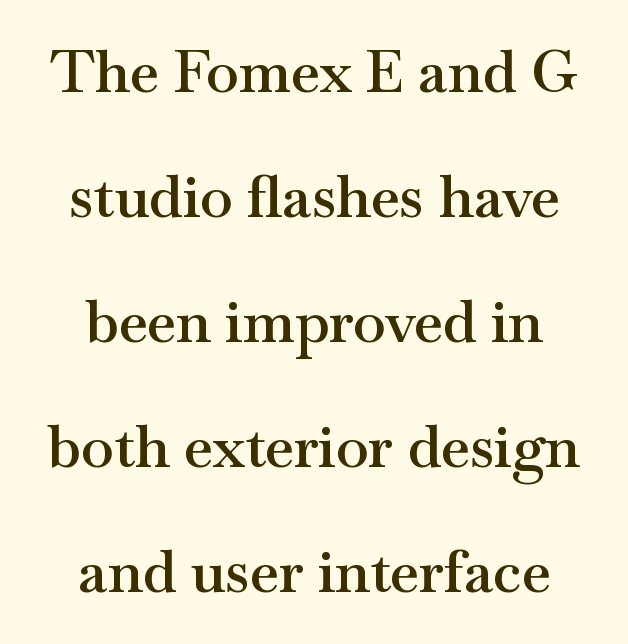
Q: Is the text bold? A: Semi-bold.
Q: Is the text italic (slanted)? A: No, it is upright.
Q: Is the typeface a serif or a sans-serif typeface? A: Serif.
Q: Is the text underlined? A: No.
Q: How is the paragraph aligned? A: Centered.
Q: Is the spacing between letters normal or unusually wide? A: Normal.
Q: Is the spacing between lines tight, normal or loose? A: Loose.
Q: Width (condensed, normal, or wide)? A: Wide.
Q: Stroke contrast? A: Medium.
Q: x-height? A: Small.
Q: Monospaced? A: No.
